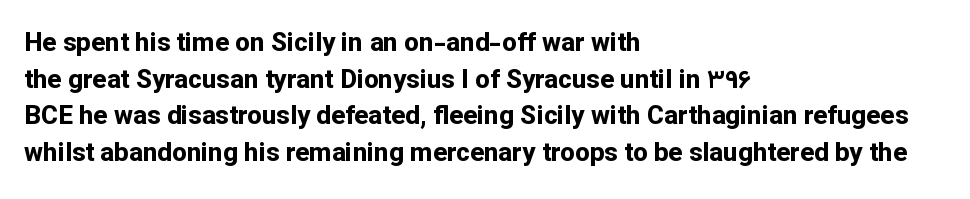
{"italic": "no", "bold": "yes", "underline": "no", "align": "left", "line_spacing": "normal", "line_spacing_ratio": 1.41, "letter_spacing": "normal", "letter_spacing_em": 0.0, "glyph_px": 26}
